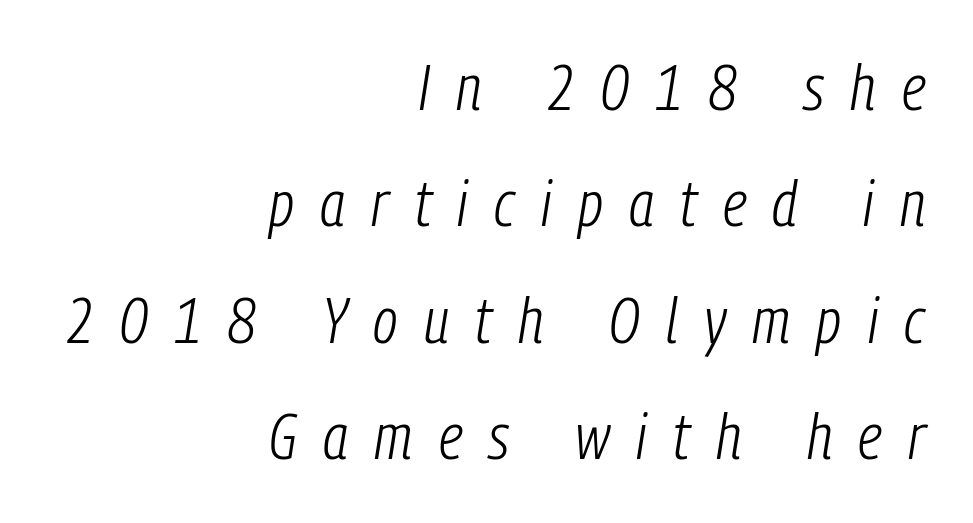
{"italic": "yes", "lean": "right", "slant_degrees": 9, "bold": "no", "weight": "light", "width": "condensed", "stroke_contrast": "low", "x_height": "medium", "monospaced": "no", "underline": "no", "align": "right", "line_spacing_ratio": 1.82, "letter_spacing": "wide", "letter_spacing_em": 0.41, "glyph_px": 64}
